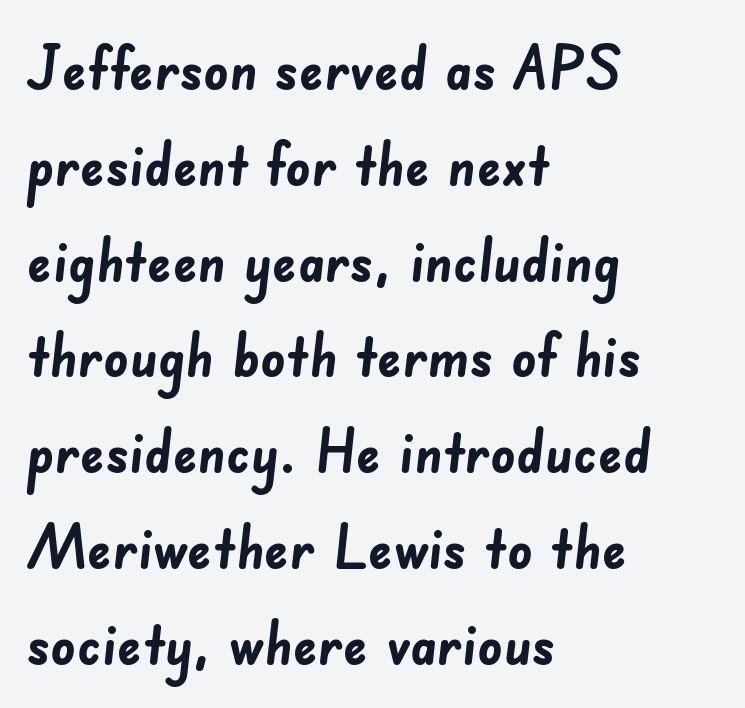
A classic flush-left, rag-right setting is used for this passage. Does extra space separate the letters? No, they use regular spacing. In terms of leading, this rendering sits right in the middle. Spacing verdict: proportional, widths tailored to each character. Bare-footed words on every line. Is this a sans? Yes — the strokes have no serifs.
